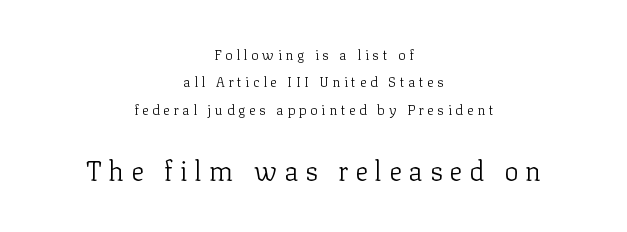
The image shows 27 px text type, upright; set centered, loose line spacing (1.96x), unusually wide letter spacing (+0.26 em), not underlined; the second (bottom) block is 1.93x larger.
